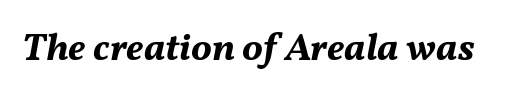
Q: Is the text bold? A: Yes.
Q: Is the text italic (slanted)? A: Yes, it leans right by about 11 degrees.
Q: Is the text underlined? A: No.
Q: Is the spacing between letters normal or unusually wide? A: Normal.
Q: Width (condensed, normal, or wide)? A: Normal.
Q: Stroke contrast? A: Medium.
Q: x-height? A: Medium.
Q: Monospaced? A: No.
